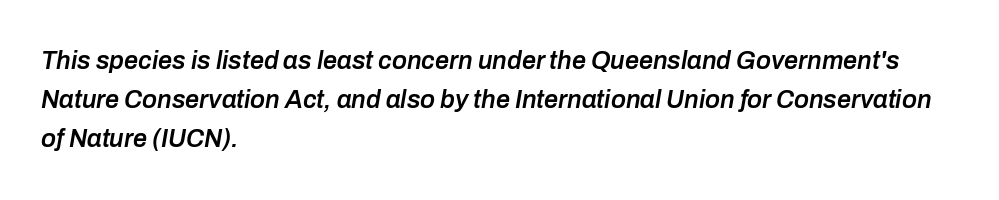
The image shows 25 px text type, italic (leaning right); set left-aligned, normal line spacing (1.57x), normal letter spacing, not underlined.
